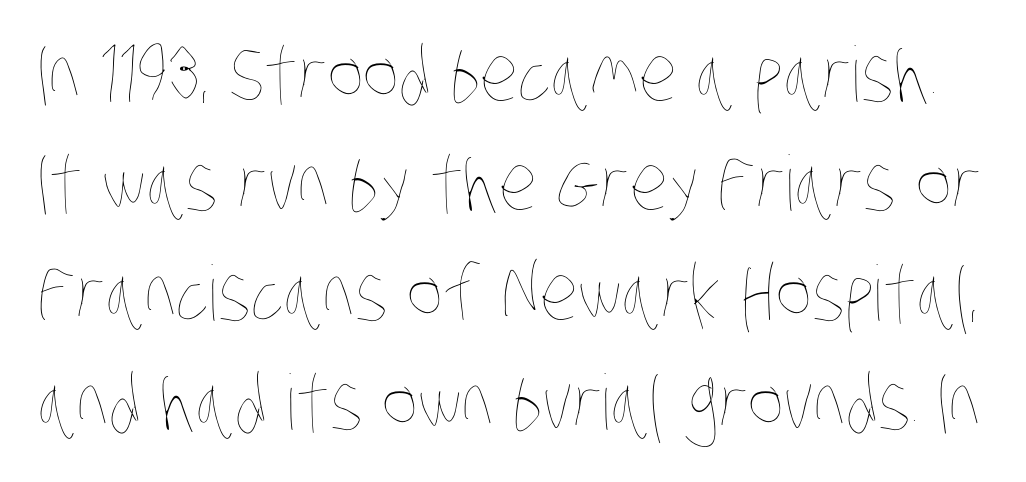
Q: Is the text bold? A: No.
Q: Is the text underlined? A: No.
Q: Is the spacing between letters normal or unusually wide? A: Normal.
Q: Is the spacing between lines tight, normal or loose? A: Normal.
Q: Width (condensed, normal, or wide)? A: Condensed.
Q: Stroke contrast? A: Low.
Q: x-height? A: Large.
Q: Monospaced? A: No.
